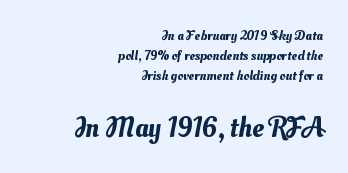
The image shows 28 px text type; set right-aligned, normal line spacing (1.44x), normal letter spacing, not underlined; the second (bottom) block is 2.0x larger; medium stroke contrast and a small x-height.
